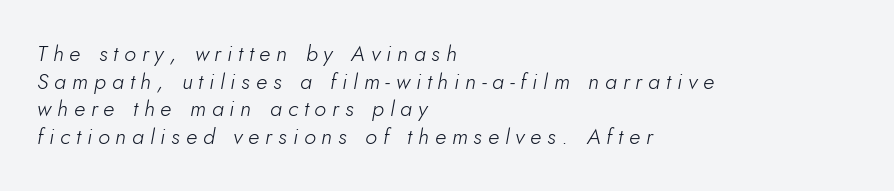
The image shows 22 px text type, italic (leaning right); set left-aligned, normal line spacing (1.26x), unusually wide letter spacing (+0.27 em), not underlined.
